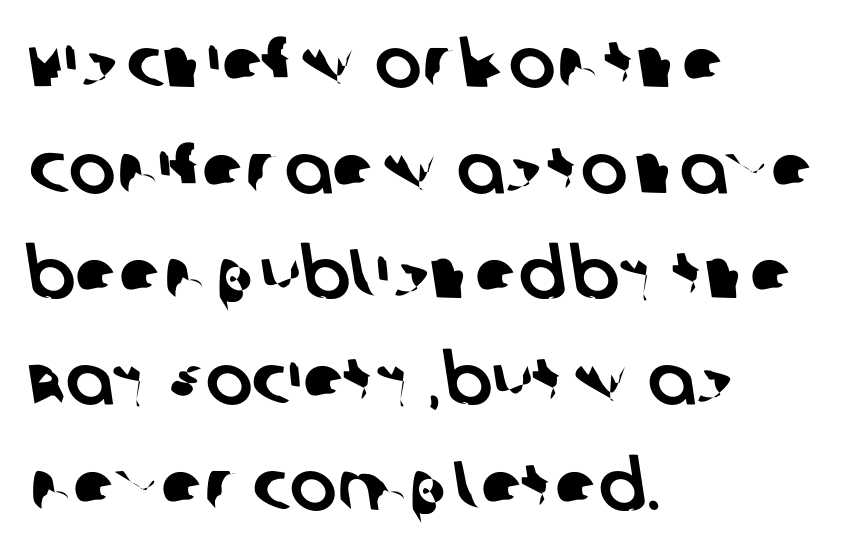
The image shows 70 px sans-serif type; set left-aligned, normal line spacing (1.51x), normal letter spacing, not underlined; low stroke contrast and a large x-height.
